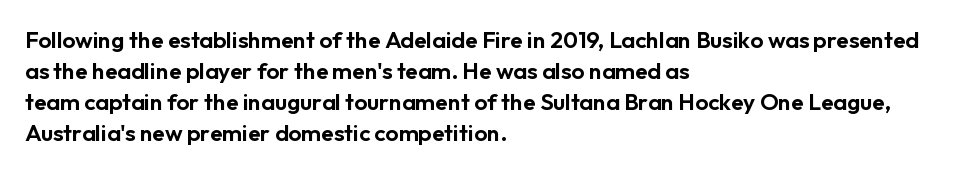
The image shows 23 px text type, upright; set left-aligned, normal line spacing (1.35x), normal letter spacing, not underlined.
